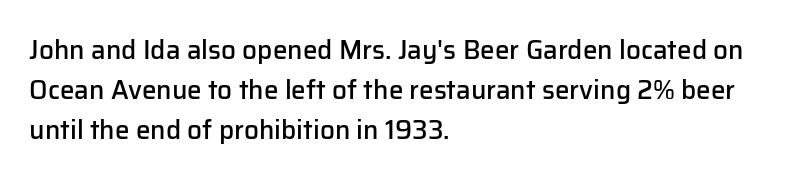
{"italic": "no", "bold": "semi", "underline": "no", "align": "left", "line_spacing": "normal", "line_spacing_ratio": 1.53, "letter_spacing": "normal", "letter_spacing_em": 0.0, "glyph_px": 26}
